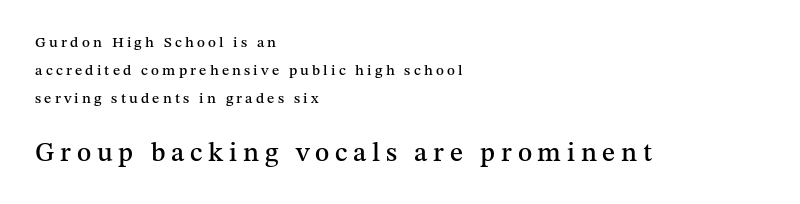
Q: Is the text italic (slanted)? A: No, it is upright.
Q: Is the text underlined? A: No.
Q: How is the paragraph aligned? A: Left-aligned.
Q: Is the spacing between letters normal or unusually wide? A: Unusually wide.
Q: Which block of text is set in a larger size, the first (top) or the second (bottom)? A: The second (bottom) one.
